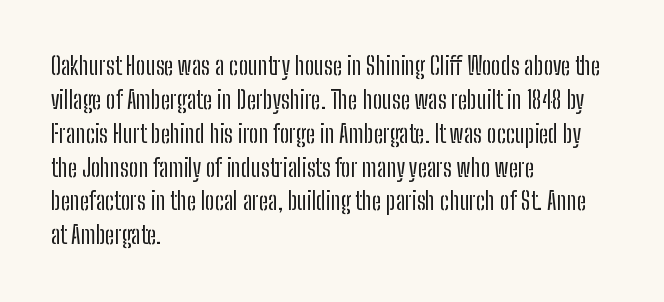
The image shows 24 px text type, upright; set left-aligned, normal line spacing (1.41x), normal letter spacing, not underlined.
